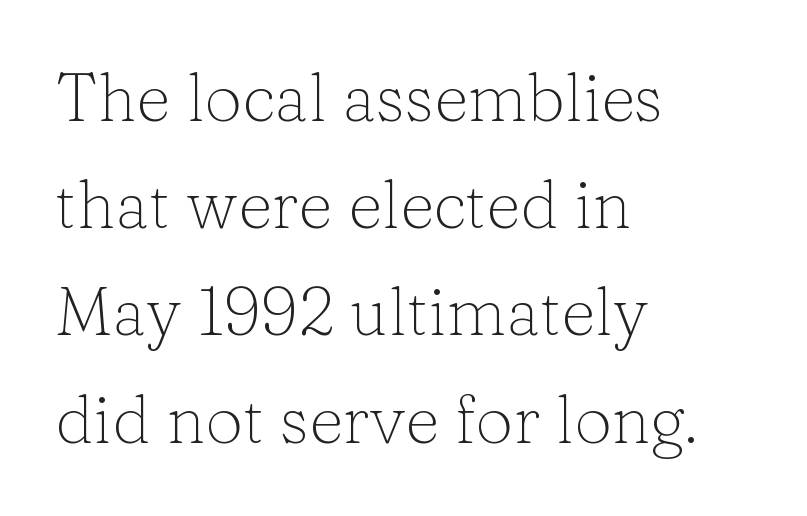
The image shows 67 px light serif type, upright; set left-aligned, normal line spacing (1.6x), normal letter spacing, not underlined; low stroke contrast and a medium x-height.
